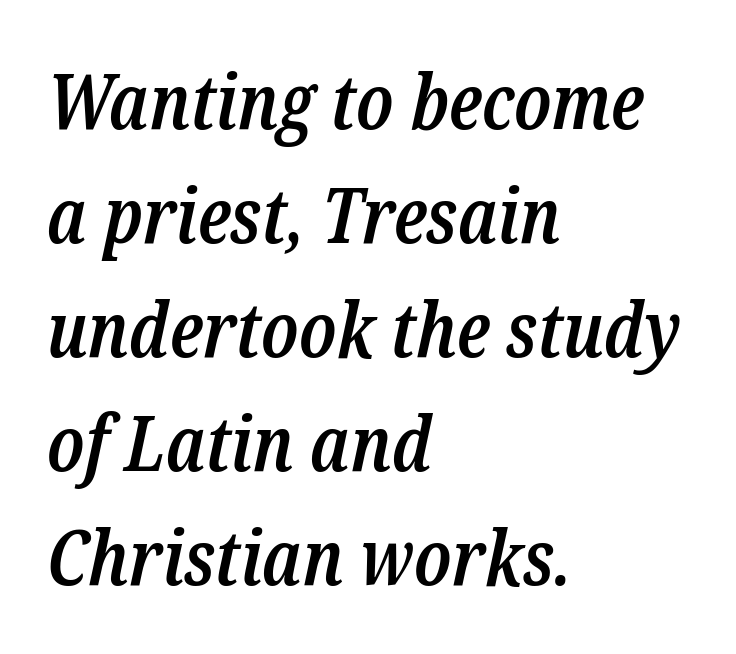
The image shows 77 px semibold, condensed serif type, italic (leaning right); set left-aligned, normal line spacing (1.48x), normal letter spacing, not underlined; low stroke contrast and a medium x-height.
